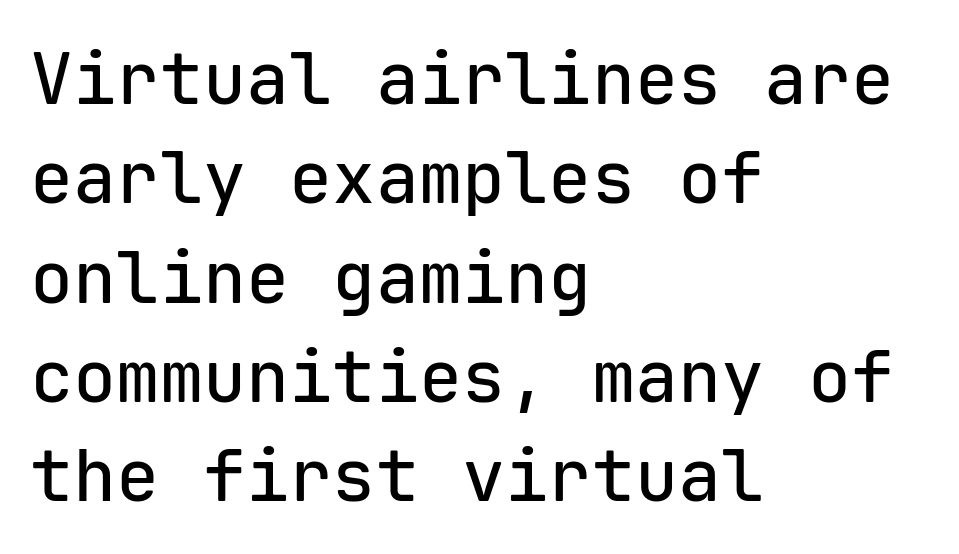
Q: Is the text italic (slanted)? A: No, it is upright.
Q: Is the typeface a serif or a sans-serif typeface? A: Sans-serif.
Q: Is the text underlined? A: No.
Q: How is the paragraph aligned? A: Left-aligned.
Q: Is the spacing between letters normal or unusually wide? A: Normal.
Q: Is the spacing between lines tight, normal or loose? A: Normal.
Q: Width (condensed, normal, or wide)? A: Normal.
Q: Stroke contrast? A: Low.
Q: x-height? A: Medium.
Q: Monospaced? A: Yes.
